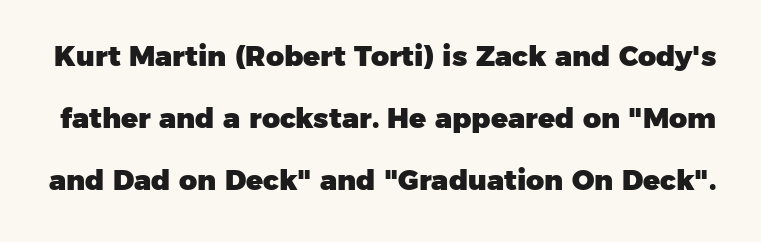
{"serif": "no", "bold": "yes", "weight": "heavy", "width": "normal", "stroke_contrast": "low", "x_height": "medium", "monospaced": "no", "underline": "no", "line_spacing": "loose", "line_spacing_ratio": 2.22, "letter_spacing": "normal", "letter_spacing_em": 0.0, "glyph_px": 28}
